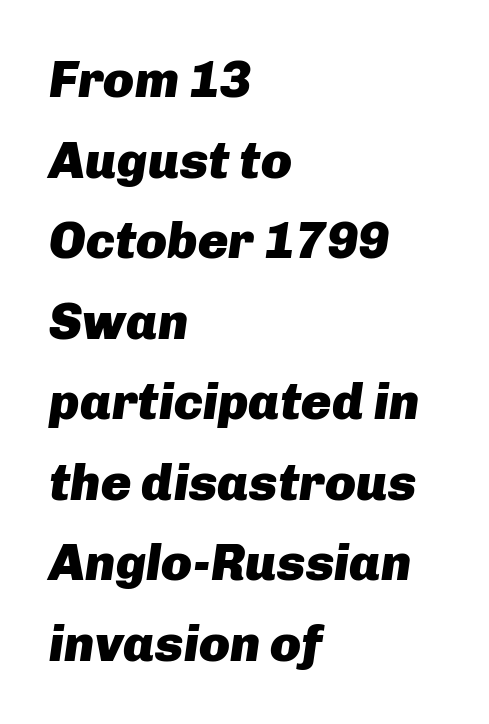
Q: Is the text bold? A: Yes.
Q: Is the text italic (slanted)? A: Yes, it leans right by about 8 degrees.
Q: Is the text underlined? A: No.
Q: How is the paragraph aligned? A: Left-aligned.
Q: Is the spacing between letters normal or unusually wide? A: Normal.
Q: Is the spacing between lines tight, normal or loose? A: Normal.
Q: Width (condensed, normal, or wide)? A: Normal.
Q: Stroke contrast? A: Low.
Q: x-height? A: Medium.
Q: Monospaced? A: No.
